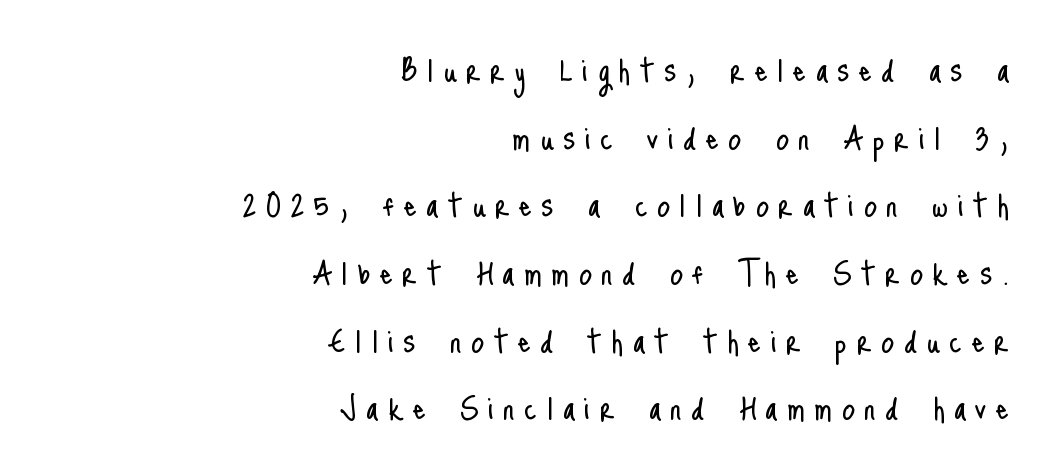
Glyph-to-glyph distance is far greater than everyday printed text. The string is rendered with underlining switched off. These lines stack with their right ends in a neat column. Ordinary non-slanted type is in use.
